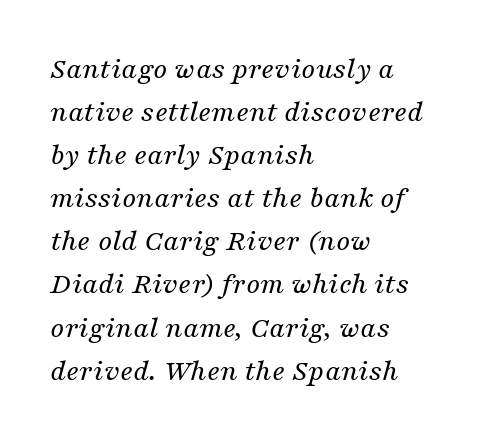
Check under the words: just untouched page. The text was rendered using a seriffed face with decorative stroke endings. Think of a printed novel: that variable character pitch is what you see here. The lines sit at an ordinary, default distance from one another. Horizontally, the lines are justified to the leading edge only.
